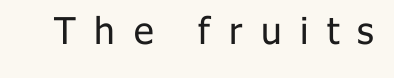
The letters advance in unequal steps, a hallmark of proportional type. The strokes are not fattened; the text isn't bold. Characters remain perfectly vertical along every line. Beneath every word, the page is bare. Does the type have serifs? No, each stem ends abruptly.
